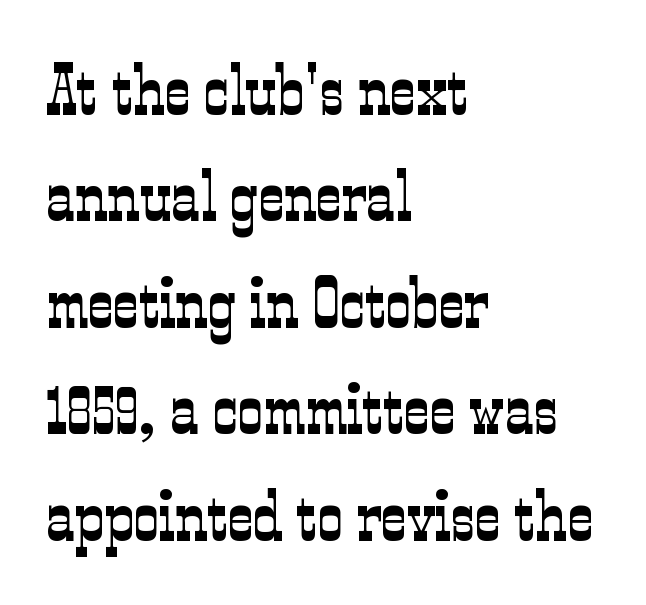
The image shows 71 px light, condensed serif type, upright; set left-aligned, normal line spacing (1.5x), normal letter spacing, not underlined; low stroke contrast and a medium x-height.
